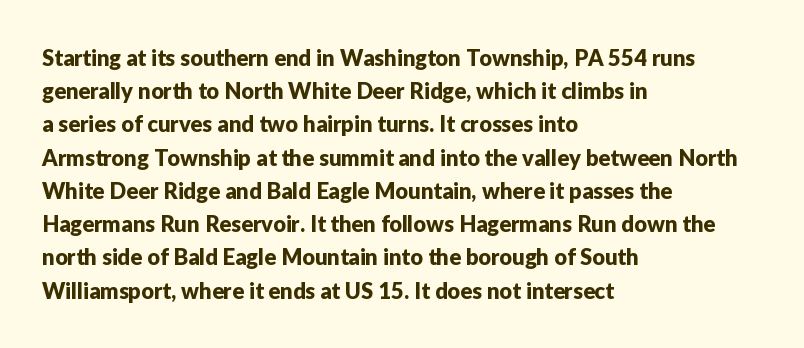
These lines keep a tight, regular rhythm from letter to letter. Vertical spacing — default. No word sits above an underline. The setting favours the left margin, as ordinary paragraphs usually do. The font's upright variant was chosen for this text.
